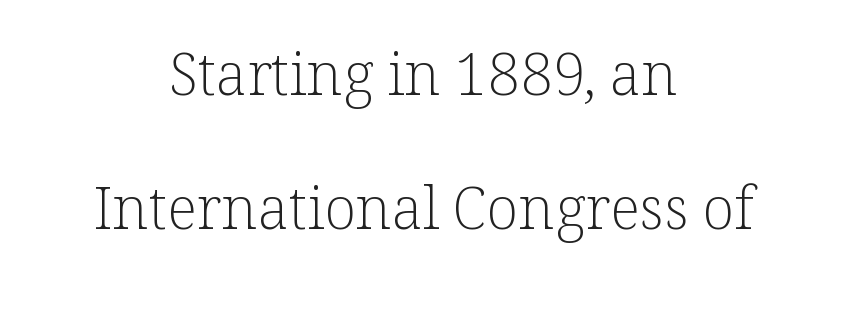
Q: Is the text bold? A: No.
Q: Is the text italic (slanted)? A: No, it is upright.
Q: Is the typeface a serif or a sans-serif typeface? A: Serif.
Q: Is the text underlined? A: No.
Q: How is the paragraph aligned? A: Centered.
Q: Is the spacing between letters normal or unusually wide? A: Normal.
Q: Is the spacing between lines tight, normal or loose? A: Loose.
Q: Width (condensed, normal, or wide)? A: Normal.
Q: Stroke contrast? A: Low.
Q: x-height? A: Medium.
Q: Monospaced? A: No.
